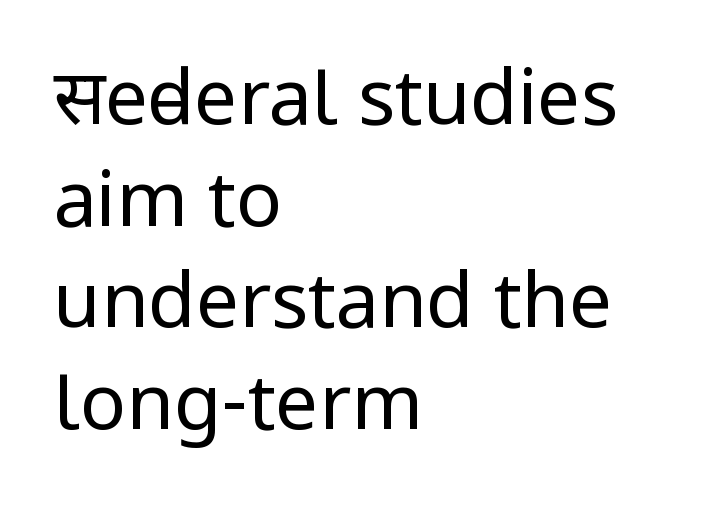
Q: Is the text bold? A: No.
Q: Is the text italic (slanted)? A: No, it is upright.
Q: Is the typeface a serif or a sans-serif typeface? A: Sans-serif.
Q: Is the text underlined? A: No.
Q: How is the paragraph aligned? A: Left-aligned.
Q: Is the spacing between letters normal or unusually wide? A: Normal.
Q: Is the spacing between lines tight, normal or loose? A: Normal.
Q: Width (condensed, normal, or wide)? A: Condensed.
Q: Stroke contrast? A: Low.
